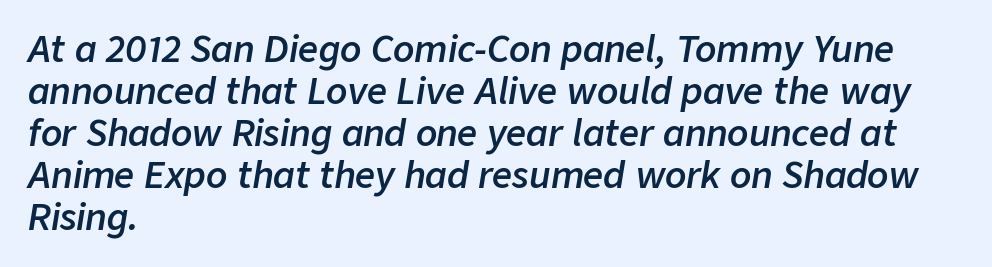
{"italic": "yes", "lean": "right", "slant_degrees": 9, "bold": "semi", "weight": "semibold", "width": "normal", "stroke_contrast": "low", "x_height": "medium", "monospaced": "no", "underline": "no", "align": "left", "line_spacing_ratio": 1.2, "letter_spacing": "normal", "letter_spacing_em": 0.0, "glyph_px": 35}
